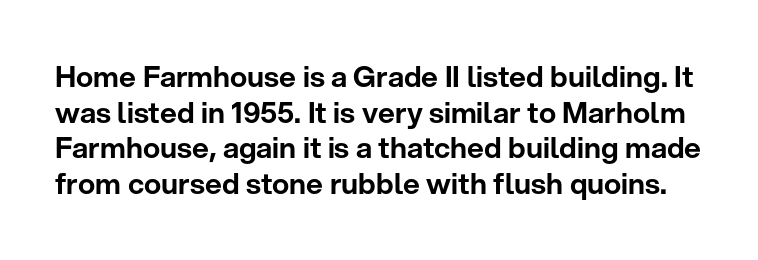
Descenders are the only things crossing below the line. Nope, no serifs anywhere on these letters. Every character sits straight up, as roman type does. The rendering uses natural spacing where letterforms have individual widths.
